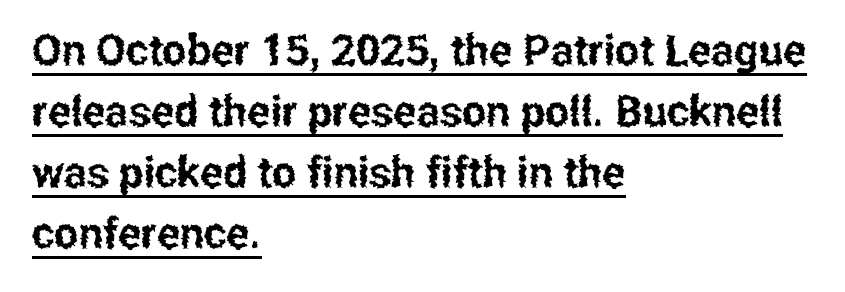
{"serif": "no", "italic": "no", "width": "condensed", "stroke_contrast": "low", "x_height": "medium", "monospaced": "no", "underline": "yes", "align": "left", "line_spacing": "normal", "line_spacing_ratio": 1.42, "letter_spacing": "normal", "letter_spacing_em": 0.0, "glyph_px": 43}
